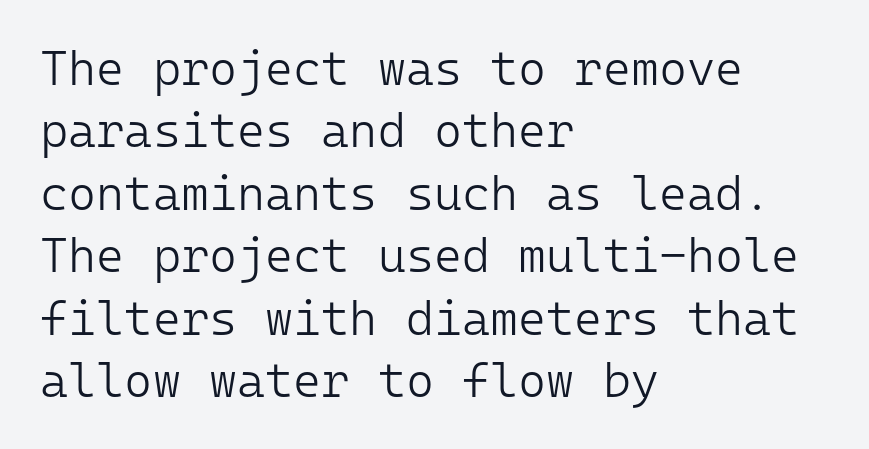
{"serif": "no", "italic": "no", "bold": "no", "weight": "light", "width": "normal", "stroke_contrast": "low", "x_height": "medium", "monospaced": "yes", "underline": "no", "align": "left", "line_spacing": "normal", "line_spacing_ratio": 1.3, "letter_spacing": "normal", "letter_spacing_em": 0.0, "glyph_px": 48}
